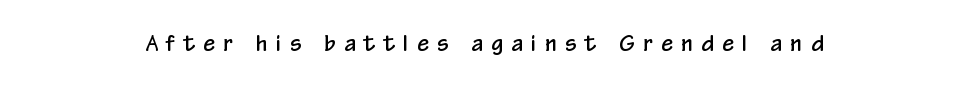
The image shows 21 px text type, upright; set centered, unusually wide letter spacing (+0.42 em), not underlined.
